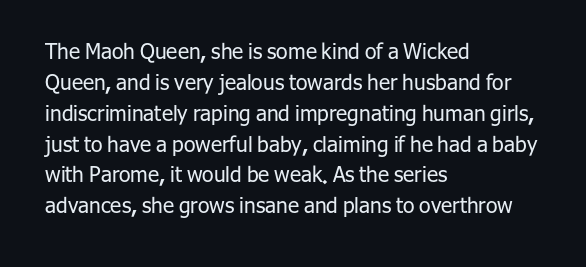
Q: Is the text bold? A: No.
Q: Is the text italic (slanted)? A: No, it is upright.
Q: Is the text underlined? A: No.
Q: How is the paragraph aligned? A: Left-aligned.
Q: Is the spacing between letters normal or unusually wide? A: Normal.
Q: Is the spacing between lines tight, normal or loose? A: Normal.
